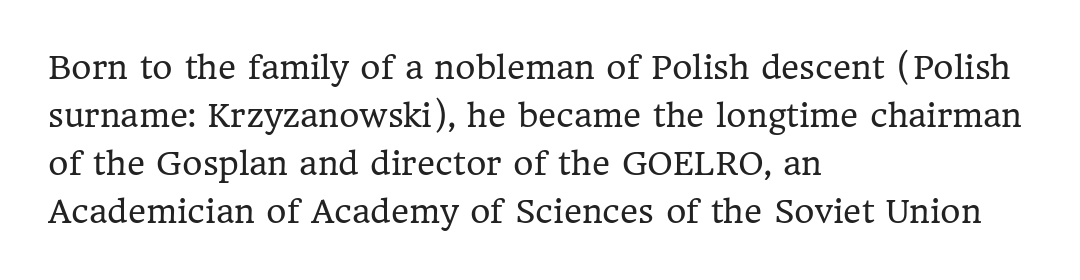
{"serif": "yes", "italic": "no", "bold": "no", "weight": "regular", "width": "normal", "stroke_contrast": "low", "x_height": "medium", "monospaced": "no", "underline": "no", "align": "left", "line_spacing": "normal", "line_spacing_ratio": 1.55, "letter_spacing": "normal", "letter_spacing_em": 0.0, "glyph_px": 31}
